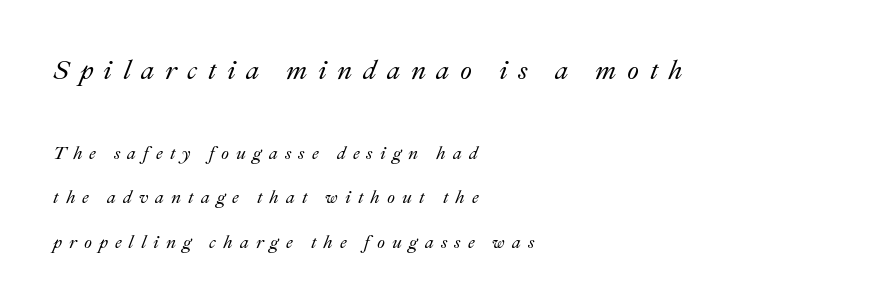
{"italic": "yes", "lean": "right", "slant_degrees": 22, "underline": "no", "align": "left", "line_spacing": "loose", "line_spacing_ratio": 2.46, "letter_spacing": "wide", "letter_spacing_em": 0.39, "larger_block": "first", "size_ratio": 1.5, "glyph_px": 27}
